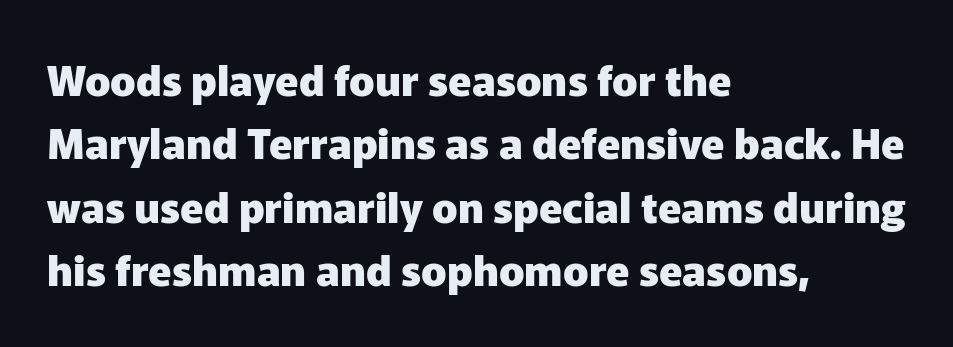
Q: Is the text bold? A: Yes.
Q: Is the text italic (slanted)? A: No, it is upright.
Q: Is the typeface a serif or a sans-serif typeface? A: Sans-serif.
Q: Is the text underlined? A: No.
Q: How is the paragraph aligned? A: Left-aligned.
Q: Is the spacing between letters normal or unusually wide? A: Normal.
Q: Is the spacing between lines tight, normal or loose? A: Normal.
Q: Width (condensed, normal, or wide)? A: Normal.
Q: Stroke contrast? A: Low.
Q: x-height? A: Medium.
Q: Monospaced? A: No.
